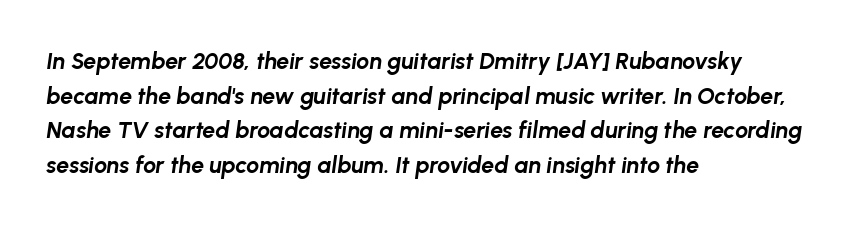
The image shows 23 px bold type, italic (leaning right); set left-aligned, normal line spacing (1.51x), normal letter spacing, not underlined.
